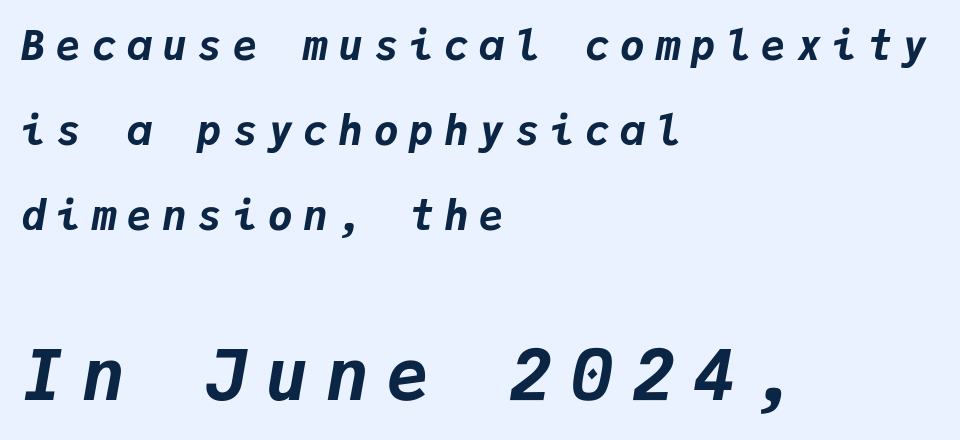
The face used here appears at its bigger size in the lower chunk. A typesetter would mark this as italic. This block would shrink considerably if given ordinary leading; it's expanded now. The passage is arranged the way most books set body copy — flush left.
